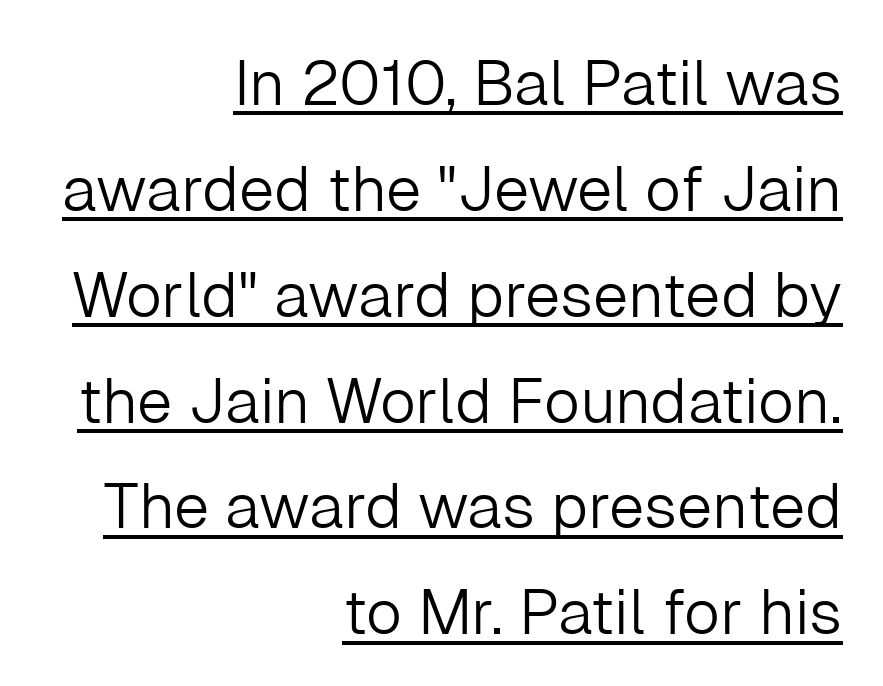
{"serif": "no", "italic": "no", "bold": "no", "weight": "light", "width": "normal", "stroke_contrast": "low", "x_height": "medium", "monospaced": "no", "underline": "yes", "align": "right", "line_spacing": "normal", "line_spacing_ratio": 1.68, "letter_spacing": "normal", "letter_spacing_em": 0.0, "glyph_px": 63}
